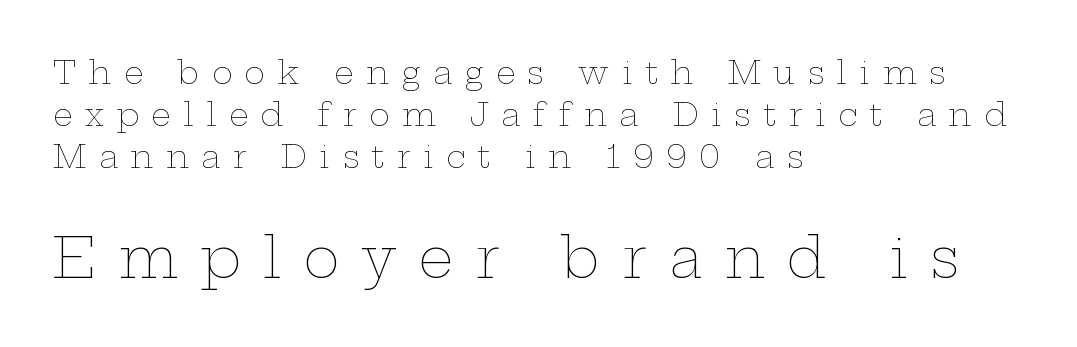
The image shows 55 px thin, wide type, upright; set left-aligned, normal line spacing (1.36x), unusually wide letter spacing (+0.4 em), not underlined; the second (bottom) block is 1.77x larger; low stroke contrast and a medium x-height.
